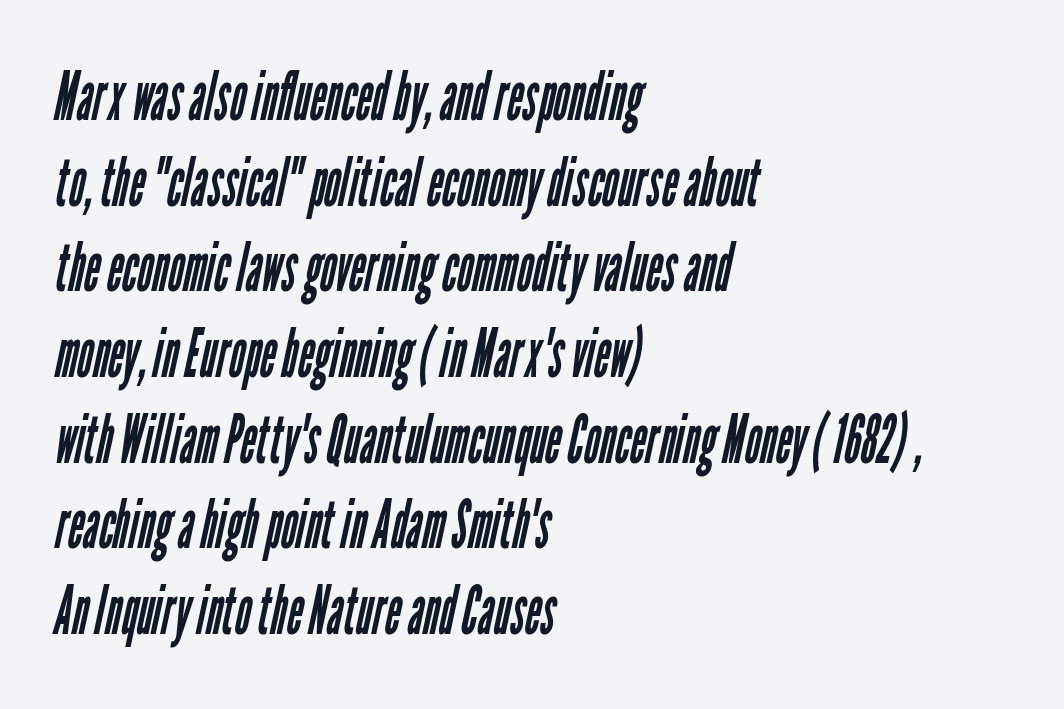
Q: Is the text bold? A: No.
Q: Is the typeface a serif or a sans-serif typeface? A: Sans-serif.
Q: Is the text underlined? A: No.
Q: How is the paragraph aligned? A: Left-aligned.
Q: Is the spacing between letters normal or unusually wide? A: Normal.
Q: Is the spacing between lines tight, normal or loose? A: Normal.
Q: Width (condensed, normal, or wide)? A: Condensed.
Q: Stroke contrast? A: Low.
Q: x-height? A: Medium.
Q: Monospaced? A: No.
